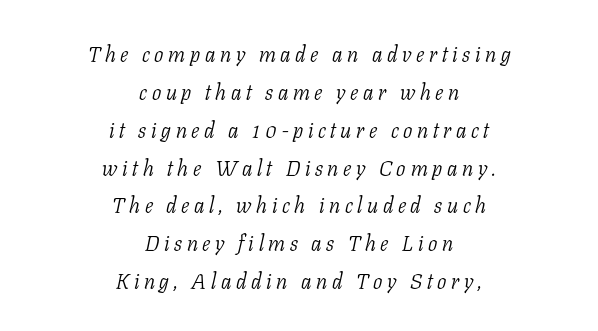
The image shows 22 px text type, italic (leaning right); set centered, line spacing 1.72x, unusually wide letter spacing (+0.21 em), not underlined.
